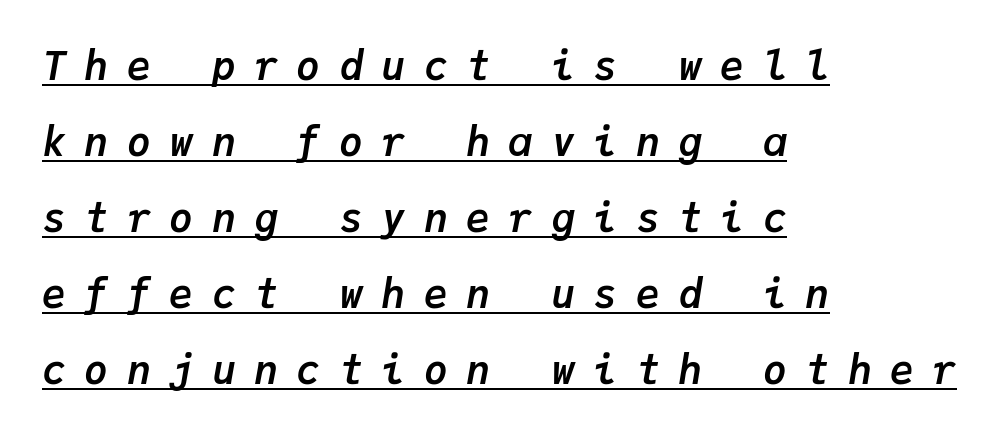
If you drew a ruler down the left edge, every line would touch it. Italic: yes, the glyphs are oblique. Fixed-width glyphs throughout — classic coding-font behaviour. Spacing between characters has been opened up far beyond the box default. Widely set lines give the paragraph a tall, airy silhouette. Honestly, the underline is the first thing you notice here.
